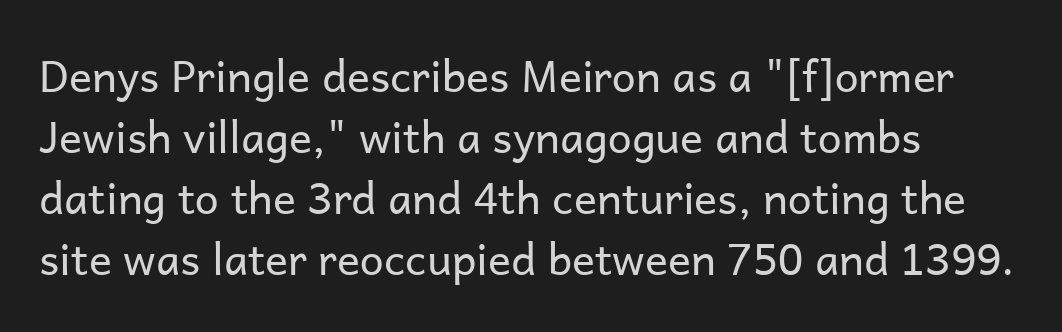
The image shows 43 px regular-weight sans-serif type, upright; set left-aligned, normal line spacing (1.42x), normal letter spacing, not underlined; low stroke contrast and a medium x-height.
